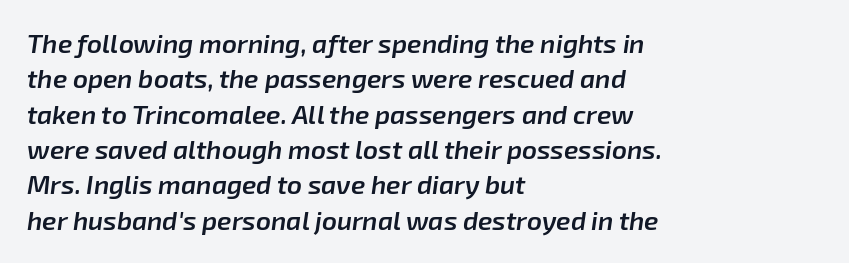
Standard letterfit; no display-style spreading of the glyphs. Descenders hang freely into open space. In terms of weight, the rendering is demibold, just under bold. The vertical gap from one line to the next is medium.
